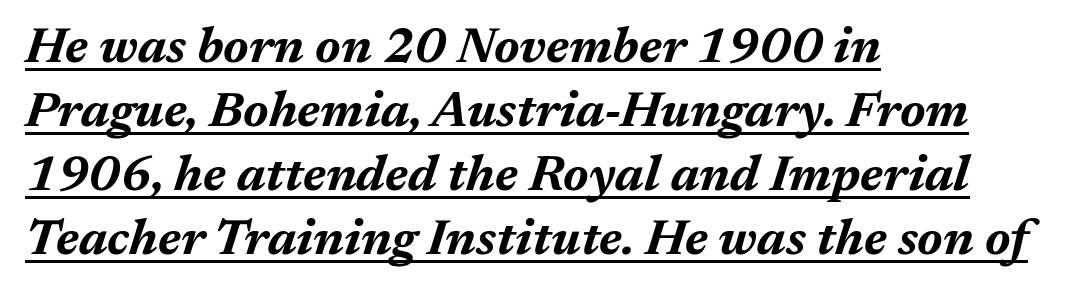
Q: Is the text bold? A: Yes.
Q: Is the text italic (slanted)? A: Yes, it leans right by about 17 degrees.
Q: Is the text underlined? A: Yes.
Q: How is the paragraph aligned? A: Left-aligned.
Q: Is the spacing between letters normal or unusually wide? A: Normal.
Q: Is the spacing between lines tight, normal or loose? A: Normal.
Q: Width (condensed, normal, or wide)? A: Normal.
Q: Stroke contrast? A: Medium.
Q: x-height? A: Medium.
Q: Monospaced? A: No.
